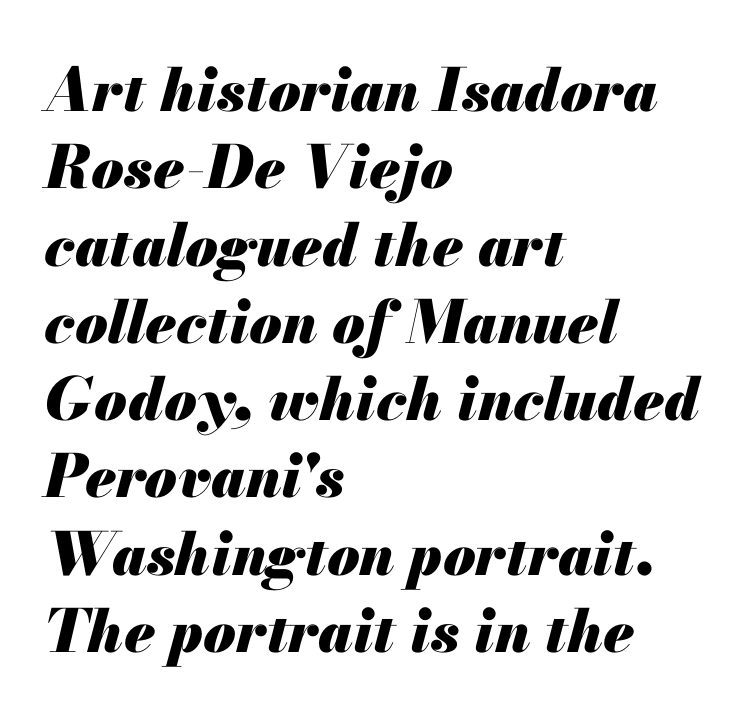
The foot of each line stays bare and open. Honestly, the row spacing looks completely unremarkable. Does the copy run flush right? No — it runs flush left. The rendering uses a bold face; every stroke is thick and dark.
